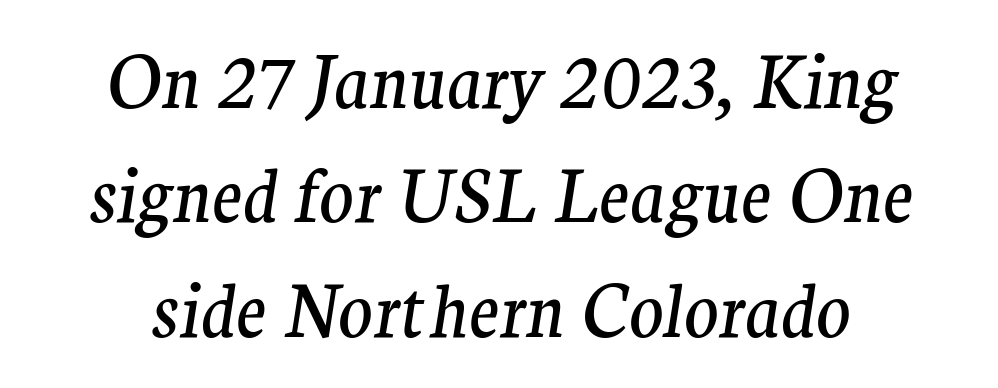
The image shows 71 px regular-weight serif type, italic (leaning right); set normal line spacing (1.61x), normal letter spacing, not underlined; medium stroke contrast and a medium x-height.
